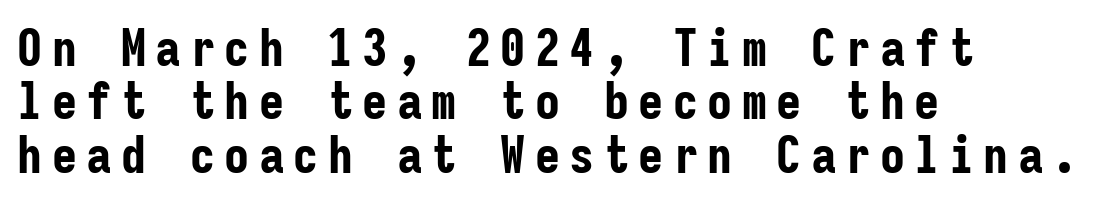
The image shows 50 px bold, condensed sans-serif type, upright, monospaced; set left-aligned, tight line spacing (1.07x), not underlined; low stroke contrast and a medium x-height.
